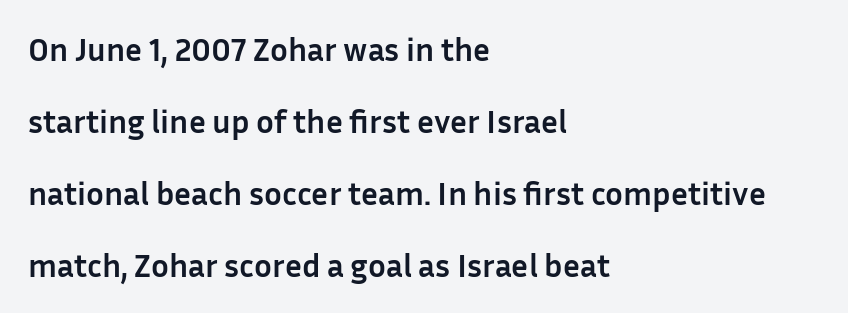
{"serif": "no", "italic": "no", "bold": "yes", "weight": "semibold", "width": "normal", "stroke_contrast": "low", "x_height": "medium", "monospaced": "no", "underline": "no", "align": "left", "line_spacing": "loose", "line_spacing_ratio": 2.18, "letter_spacing": "normal", "letter_spacing_em": 0.0, "glyph_px": 33}
